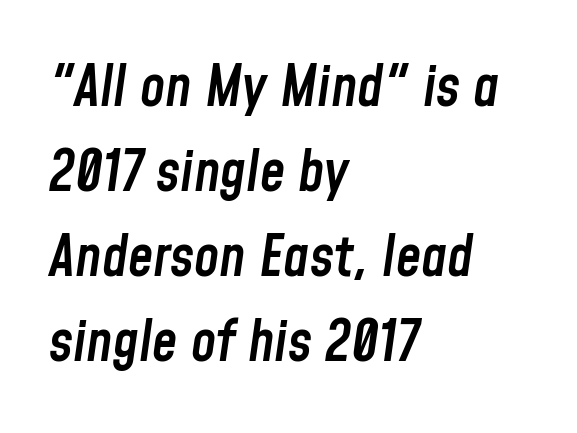
Q: Is the text bold? A: Semi-bold.
Q: Is the text italic (slanted)? A: Yes, it leans right by about 8 degrees.
Q: Is the text underlined? A: No.
Q: How is the paragraph aligned? A: Left-aligned.
Q: Is the spacing between letters normal or unusually wide? A: Normal.
Q: Is the spacing between lines tight, normal or loose? A: Normal.
Q: Width (condensed, normal, or wide)? A: Condensed.
Q: Stroke contrast? A: Low.
Q: x-height? A: Medium.
Q: Monospaced? A: No.
